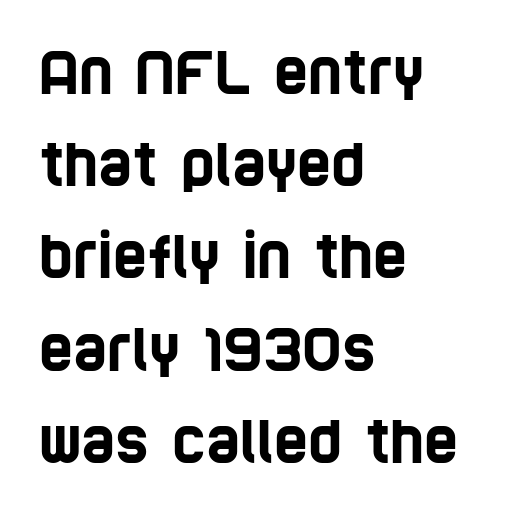
{"serif": "no", "width": "condensed", "stroke_contrast": "low", "x_height": "large", "monospaced": "no", "underline": "no", "align": "left", "line_spacing": "normal", "line_spacing_ratio": 1.59, "letter_spacing": "normal", "letter_spacing_em": 0.0, "glyph_px": 58}
